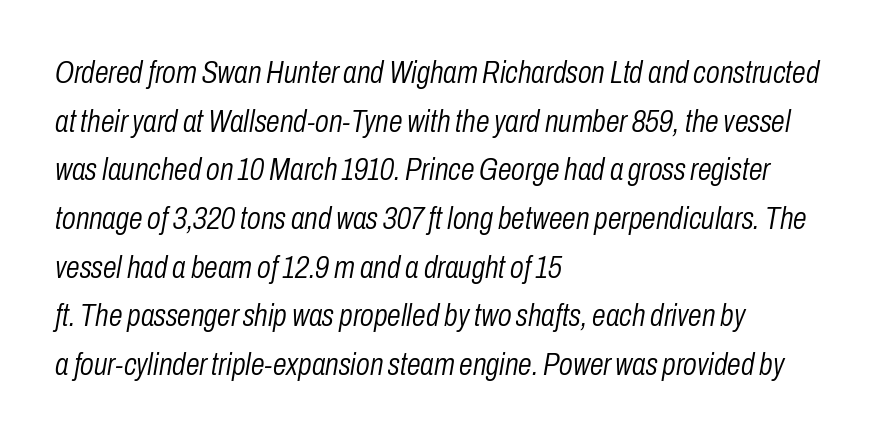
The image shows 31 px light, condensed type, italic (leaning right); set left-aligned, normal line spacing (1.57x), normal letter spacing, not underlined; low stroke contrast and a medium x-height.
